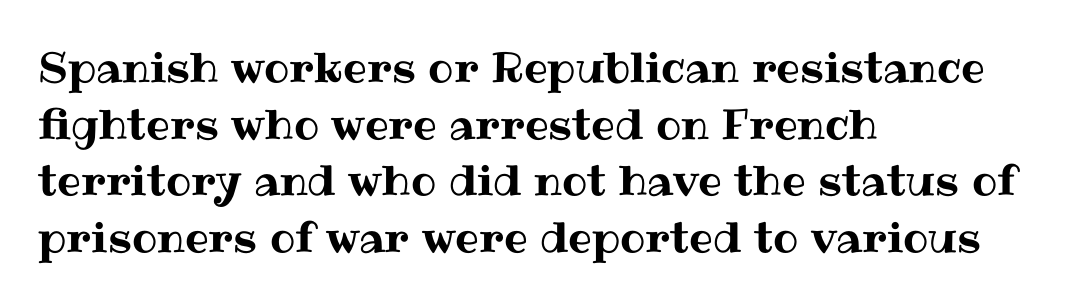
{"italic": "no", "width": "normal", "stroke_contrast": "medium", "x_height": "medium", "monospaced": "no", "underline": "no", "align": "left", "line_spacing": "normal", "line_spacing_ratio": 1.35, "letter_spacing": "normal", "letter_spacing_em": 0.0, "glyph_px": 42}
